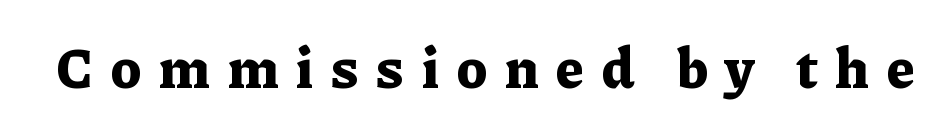
Notice how thick the strokes are: this is what a full bold looks like. Beneath every word, the page is bare. Notice how the stems are strictly vertical — no italics here. This sample has the flowing, uneven cadence of proportional lettering.
